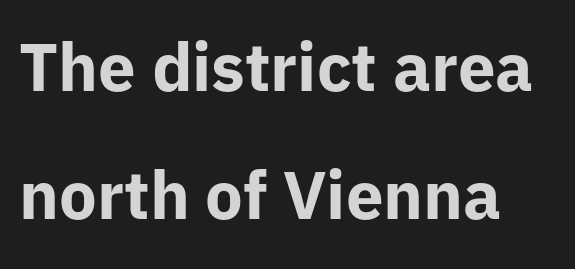
The image shows 67 px bold sans-serif type, upright; set left-aligned, loose line spacing (1.91x), normal letter spacing, not underlined; low stroke contrast and a medium x-height.
